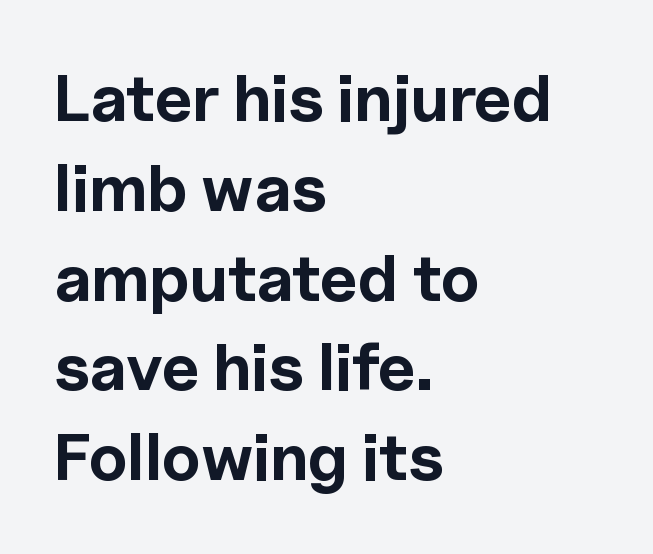
The image shows 66 px bold sans-serif type, upright; set left-aligned, normal line spacing (1.36x), normal letter spacing, not underlined; a medium x-height.
